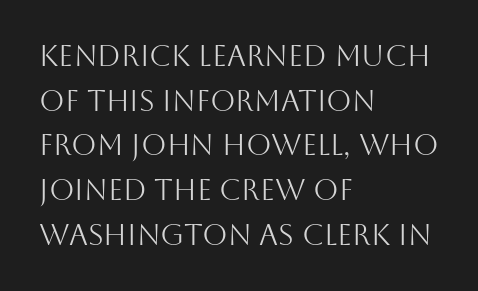
{"serif": "no", "italic": "no", "bold": "no", "weight": "light", "width": "normal", "stroke_contrast": "medium", "x_height": "large", "monospaced": "no", "underline": "no", "align": "left", "line_spacing": "normal", "line_spacing_ratio": 1.54, "letter_spacing": "normal", "letter_spacing_em": 0.0, "glyph_px": 29}
